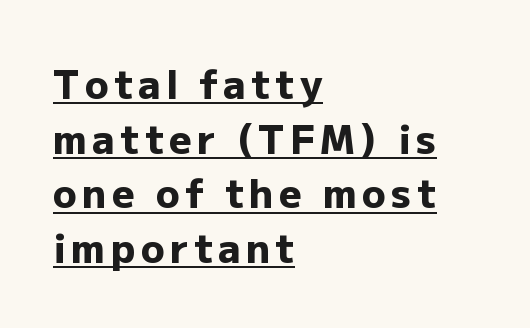
The image shows 39 px heavy sans-serif type, upright; set left-aligned, normal line spacing (1.4x), underlined; low stroke contrast and a medium x-height.
